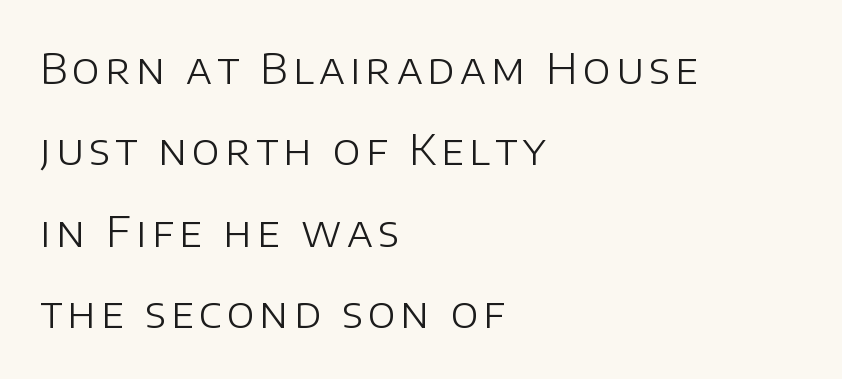
Q: Is the text bold? A: No.
Q: Is the text italic (slanted)? A: No, it is upright.
Q: Is the typeface a serif or a sans-serif typeface? A: Sans-serif.
Q: Is the text underlined? A: No.
Q: How is the paragraph aligned? A: Left-aligned.
Q: Is the spacing between lines tight, normal or loose? A: Loose.
Q: Width (condensed, normal, or wide)? A: Normal.
Q: Stroke contrast? A: Low.
Q: x-height? A: Large.
Q: Monospaced? A: No.
